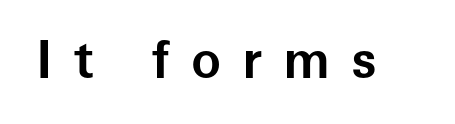
Q: Is the text bold? A: Yes.
Q: Is the text italic (slanted)? A: No, it is upright.
Q: Is the typeface a serif or a sans-serif typeface? A: Sans-serif.
Q: Is the text underlined? A: No.
Q: Is the spacing between letters normal or unusually wide? A: Unusually wide.
Q: Width (condensed, normal, or wide)? A: Normal.
Q: Stroke contrast? A: Low.
Q: x-height? A: Medium.
Q: Monospaced? A: No.
